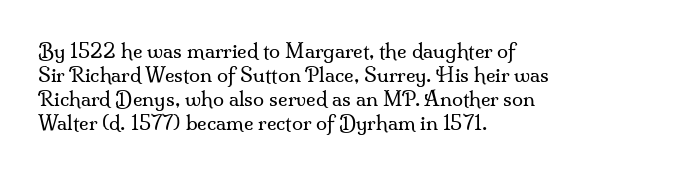
Q: Is the text bold? A: No.
Q: Is the text italic (slanted)? A: No, it is upright.
Q: Is the text underlined? A: No.
Q: How is the paragraph aligned? A: Left-aligned.
Q: Is the spacing between letters normal or unusually wide? A: Normal.
